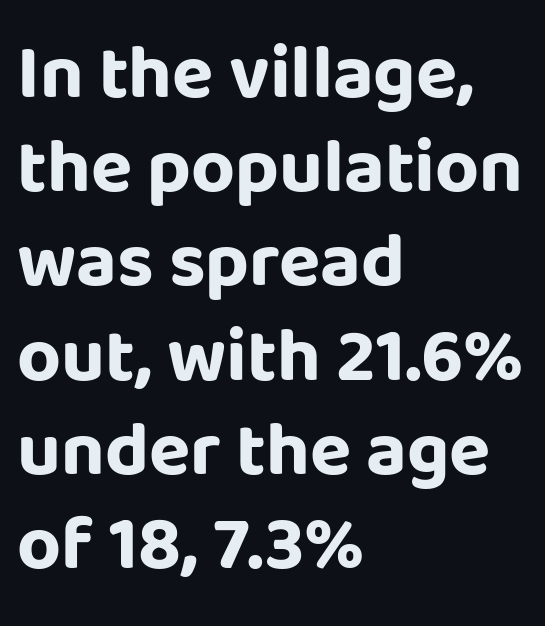
The image shows 76 px bold sans-serif type, upright; set left-aligned, line spacing 1.24x, normal letter spacing, not underlined; low stroke contrast and a large x-height.
